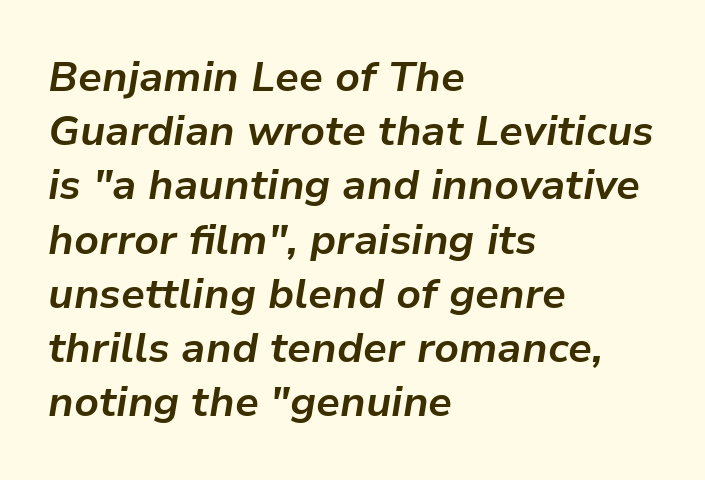
The image shows 42 px bold type, italic (leaning right); set left-aligned, normal line spacing (1.29x), normal letter spacing, not underlined; low stroke contrast and a medium x-height.
